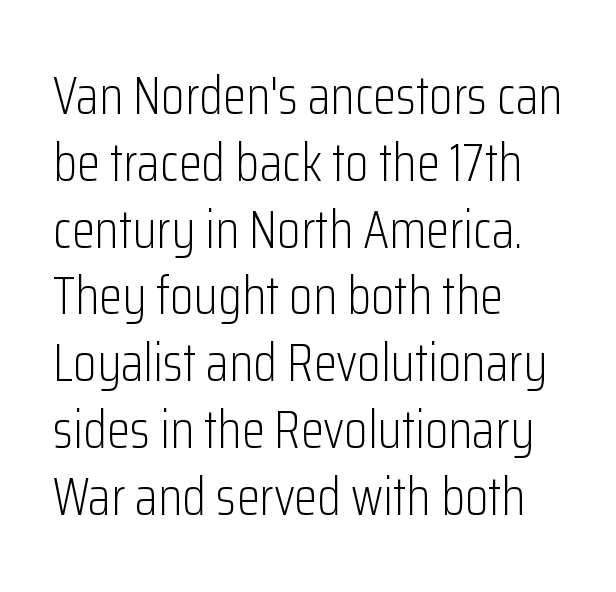
{"serif": "no", "italic": "no", "bold": "no", "weight": "light", "width": "condensed", "stroke_contrast": "low", "x_height": "medium", "monospaced": "no", "underline": "no", "align": "left", "line_spacing": "normal", "line_spacing_ratio": 1.26, "letter_spacing": "normal", "letter_spacing_em": 0.0, "glyph_px": 53}
